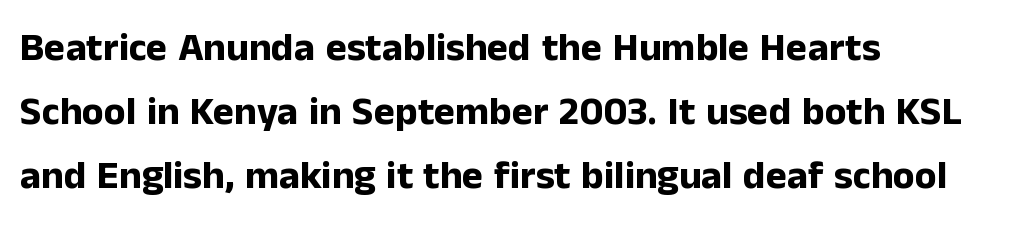
The image shows 40 px bold sans-serif type, upright; set left-aligned, normal line spacing (1.6x), normal letter spacing, not underlined; low stroke contrast and a medium x-height.
